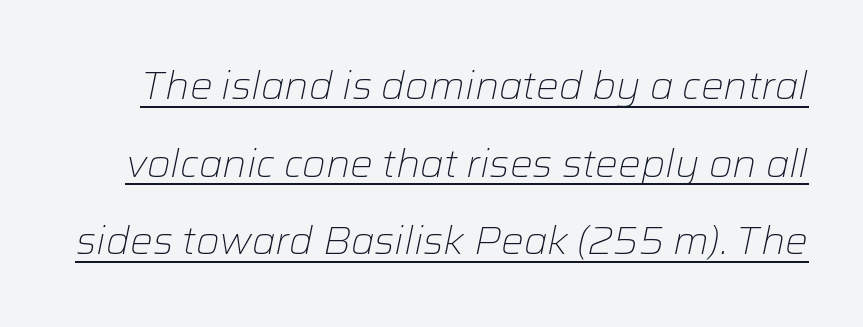
Q: Is the text bold? A: No.
Q: Is the text italic (slanted)? A: Yes, it leans right by about 12 degrees.
Q: Is the text underlined? A: Yes.
Q: Is the spacing between letters normal or unusually wide? A: Normal.
Q: Is the spacing between lines tight, normal or loose? A: Loose.
Q: Width (condensed, normal, or wide)? A: Normal.
Q: Stroke contrast? A: Low.
Q: x-height? A: Medium.
Q: Monospaced? A: No.
